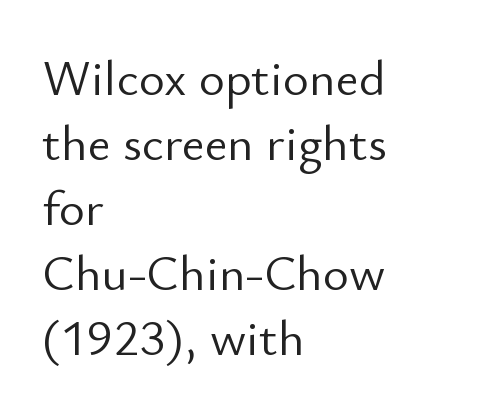
{"serif": "no", "italic": "no", "bold": "no", "weight": "light", "width": "normal", "stroke_contrast": "low", "x_height": "small", "monospaced": "no", "underline": "no", "align": "left", "line_spacing": "normal", "line_spacing_ratio": 1.3, "letter_spacing": "normal", "letter_spacing_em": 0.0, "glyph_px": 50}
